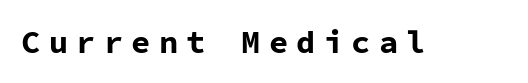
{"serif": "no", "italic": "no", "bold": "yes", "weight": "bold", "width": "normal", "stroke_contrast": "low", "x_height": "medium", "monospaced": "yes", "underline": "no", "letter_spacing": "wide", "letter_spacing_em": 0.26, "glyph_px": 32}
